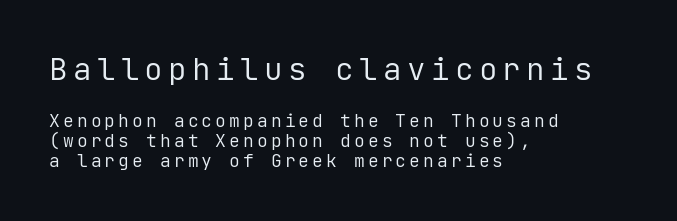
Underlining? Definitely not there. Left-aligned paragraph, ragged on the right. Is this a fixed-width face? Yes — each glyph sits in an identical cell. No heavy texture on the line: the type isn't bold.
